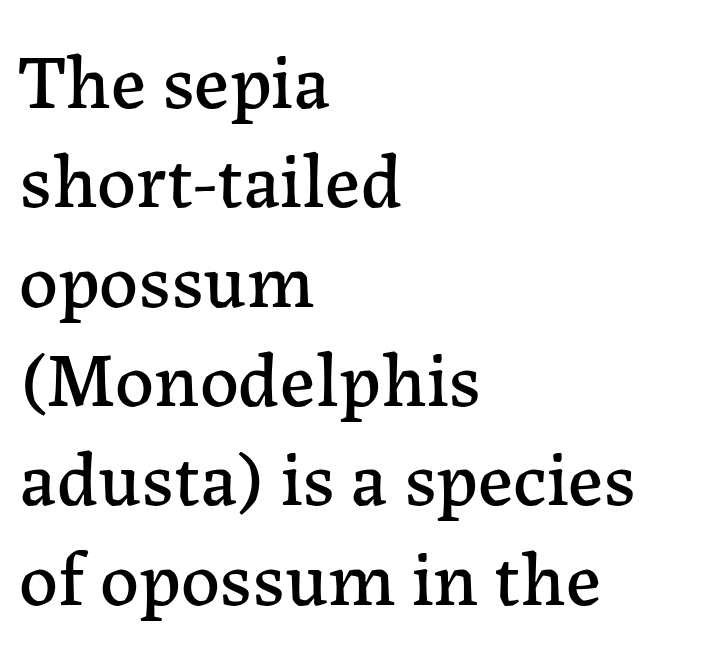
Plain, unruled lines of type. The setting favours the left margin, as ordinary paragraphs usually do. The vertical gap from one line to the next is medium. Is this a sans? No — the strokes have serifs.
